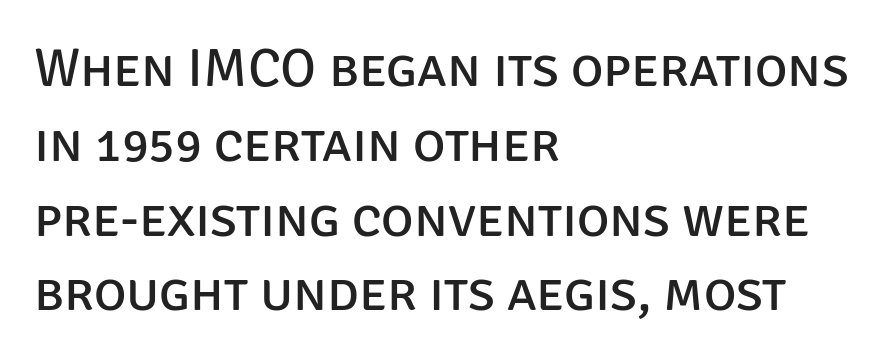
Check under the words: just untouched page. Think standard paragraph weight, or any step lighter than that. Character widths vary here, with narrow letters taking less room than wide ones. The lines sit at an ordinary, default distance from one another. The lettering holds an erect, upright posture throughout. Horizontally, the lines are justified to the leading edge only.
